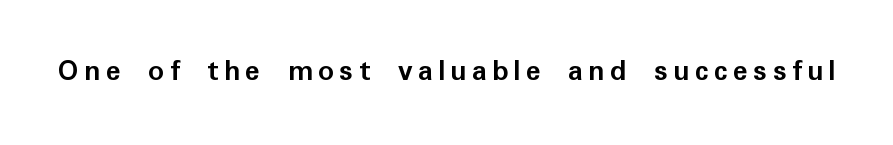
The rendering uses a bold face; every stroke is thick and dark. Varying glyph widths throughout — classic text-font behaviour. The designer went with a sans here, leaving each stem footless. The lettering stays uniformly vertical, giving the passage a roman look.
